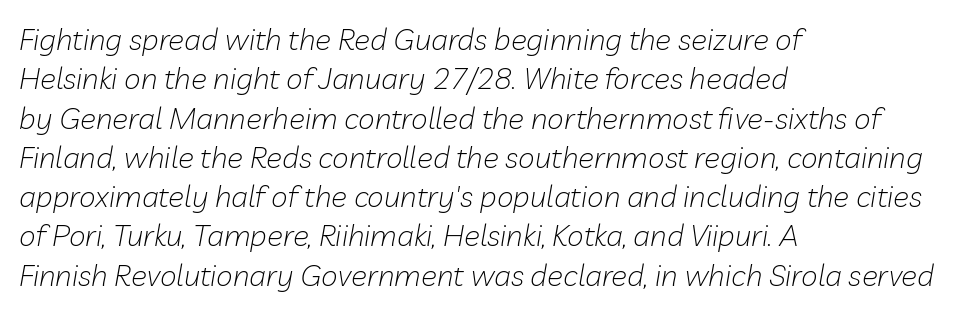
The letters sit at their default tracking, neither squeezed nor spread. The rendering uses natural spacing where letterforms have individual widths. The text block is weighted toward the left margin, trailing off unevenly rightward. Check the space under the baseline: it is left empty. Characters are canted at an angle relative to the baseline's perpendicular. Interline gaps are of average width in this sample.
